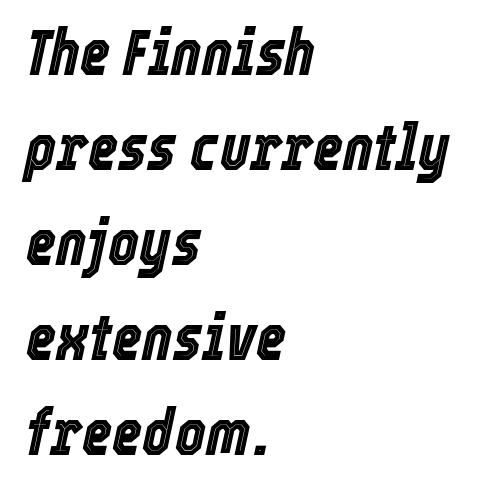
Q: Is the text italic (slanted)? A: Yes, it leans right by about 12 degrees.
Q: Is the text underlined? A: No.
Q: How is the paragraph aligned? A: Left-aligned.
Q: Is the spacing between letters normal or unusually wide? A: Normal.
Q: Is the spacing between lines tight, normal or loose? A: Normal.
Q: Width (condensed, normal, or wide)? A: Condensed.
Q: x-height? A: Medium.
Q: Monospaced? A: No.
